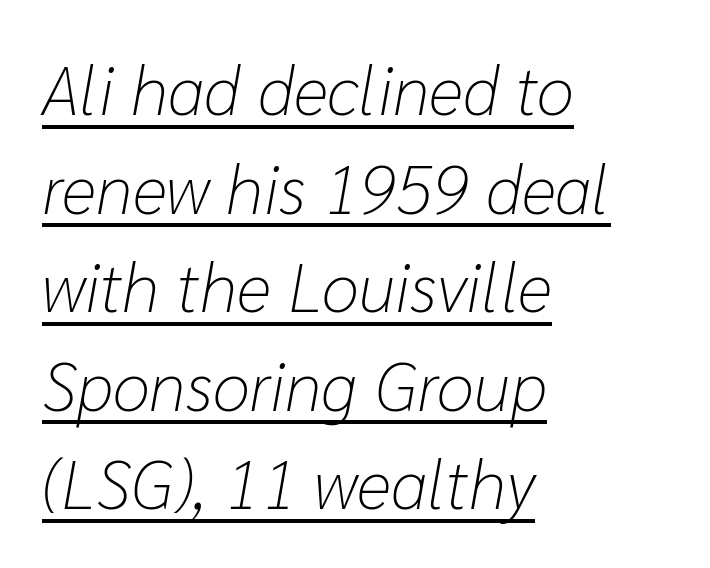
The image shows 68 px light type, italic (leaning right); set left-aligned, normal line spacing (1.45x), normal letter spacing, underlined; low stroke contrast and a medium x-height.
